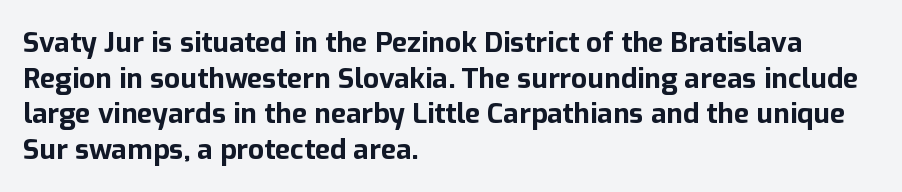
The image shows 28 px bold sans-serif type, upright; set left-aligned, normal line spacing (1.27x), normal letter spacing, not underlined; low stroke contrast and a medium x-height.
